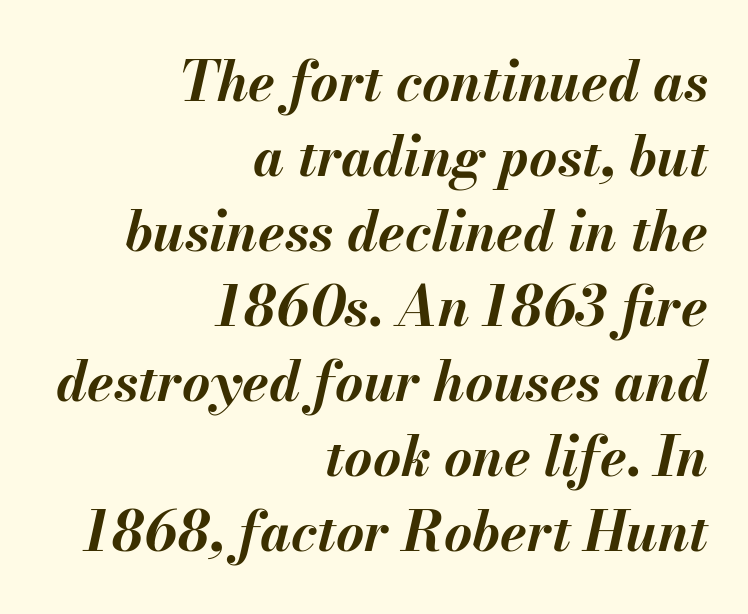
The space beneath each line is pristine and unruled. Is this a fixed-width face? No — the glyphs have proportional, varying widths. One-word summary of the alignment: right. These lines keep a tight, regular rhythm from letter to letter.
